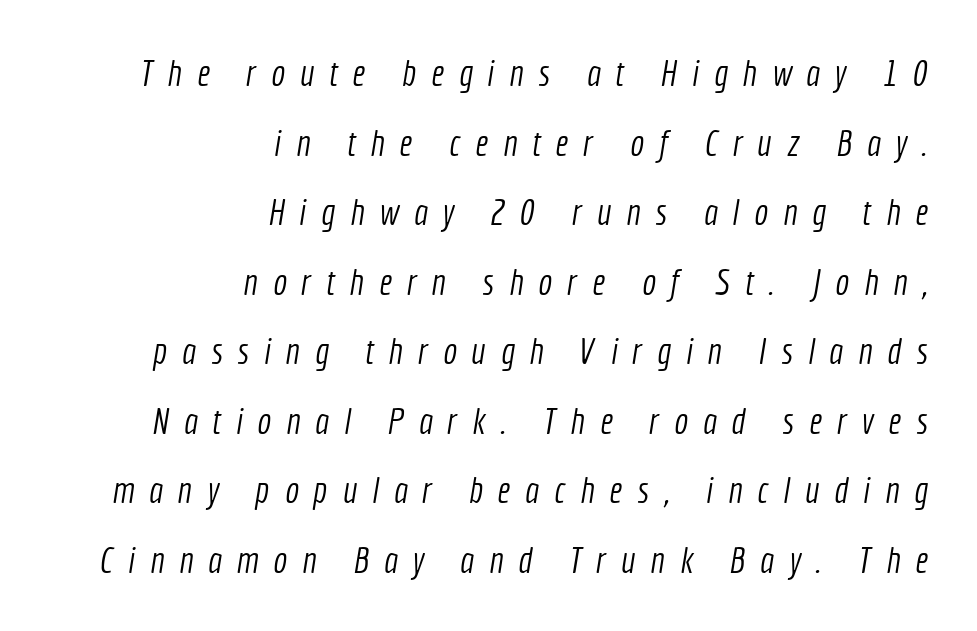
{"serif": "no", "bold": "no", "weight": "light", "width": "condensed", "x_height": "medium", "monospaced": "no", "underline": "no", "align": "right", "line_spacing_ratio": 1.88, "letter_spacing": "wide", "letter_spacing_em": 0.4, "glyph_px": 37}
